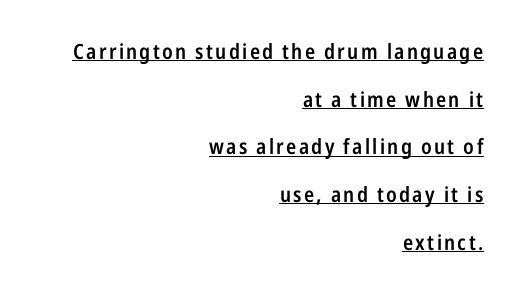
Q: Is the text bold? A: Semi-bold.
Q: Is the text italic (slanted)? A: No, it is upright.
Q: Is the text underlined? A: Yes.
Q: How is the paragraph aligned? A: Right-aligned.
Q: Is the spacing between lines tight, normal or loose? A: Loose.
